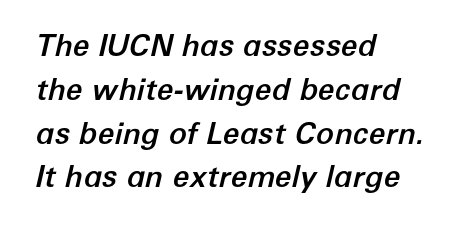
The image shows 30 px text type, italic (leaning right); set left-aligned, normal line spacing (1.46x), normal letter spacing, not underlined; low stroke contrast and a medium x-height.
